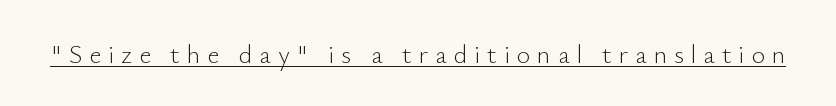
Q: Is the text bold? A: No.
Q: Is the text italic (slanted)? A: No, it is upright.
Q: Is the text underlined? A: Yes.
Q: Is the spacing between letters normal or unusually wide? A: Unusually wide.
